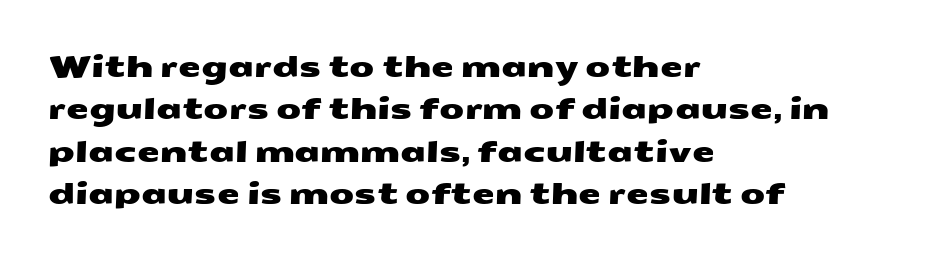
Nobody touched the tracking dial on this one. Each line starts at the same left margin while the right side varies. Just letters on the line, the space beneath them empty. Spacing verdict: proportional, widths tailored to each character. Successive baselines arrive at the customary interval. The passage shown is typeset with a sans-serif family.
